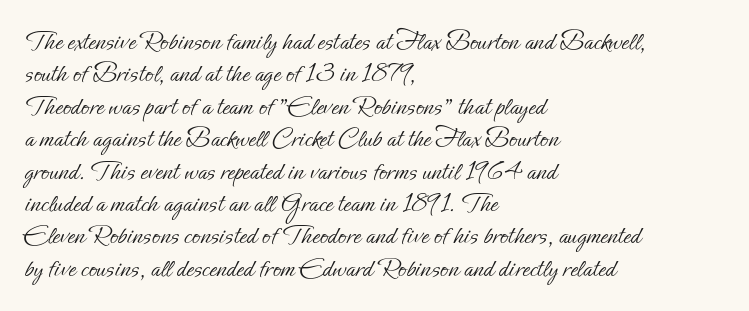
The font is comparable to plain body text, perhaps lighter. Line starts are locked; line ends wander. Nothing unusual about the tracking: characters are spaced as the font intends. Rule under the text: the space is simply empty.
